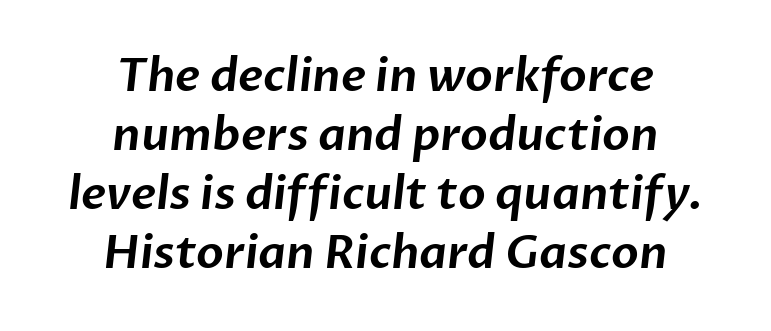
{"serif": "no", "width": "normal", "stroke_contrast": "low", "x_height": "medium", "monospaced": "no", "underline": "no", "align": "center", "line_spacing": "normal", "line_spacing_ratio": 1.31, "letter_spacing": "normal", "letter_spacing_em": 0.0, "glyph_px": 45}
